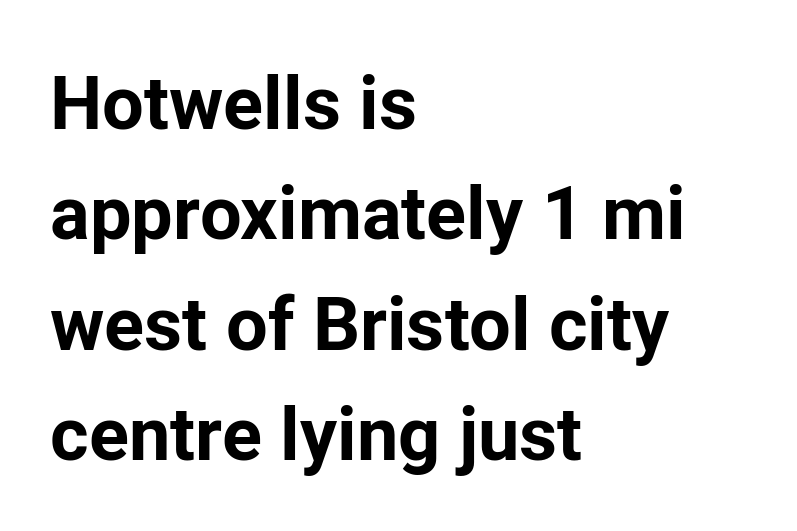
All the whitespace from short lines collects on the right. Inter-character spacing is left at the font's built-in metrics. The passage shown stacks its lines at a standard gap. The font family rendered here belongs to the sans-serif group. Do the characters align in a grid? No, the font is proportional. This is heavy type, rendered in bold.
